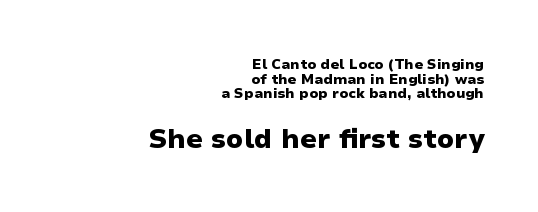
Q: Is the text bold? A: Yes.
Q: Is the text italic (slanted)? A: No, it is upright.
Q: Is the text underlined? A: No.
Q: How is the paragraph aligned? A: Right-aligned.
Q: Is the spacing between letters normal or unusually wide? A: Normal.
Q: Is the spacing between lines tight, normal or loose? A: Tight.
Q: Which block of text is set in a larger size, the first (top) or the second (bottom)? A: The second (bottom) one.
